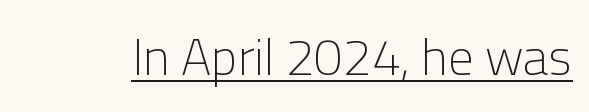
Q: Is the text bold? A: No.
Q: Is the text italic (slanted)? A: No, it is upright.
Q: Is the typeface a serif or a sans-serif typeface? A: Sans-serif.
Q: Is the text underlined? A: Yes.
Q: Is the spacing between letters normal or unusually wide? A: Normal.
Q: Width (condensed, normal, or wide)? A: Normal.
Q: Stroke contrast? A: Low.
Q: x-height? A: Medium.
Q: Monospaced? A: No.
